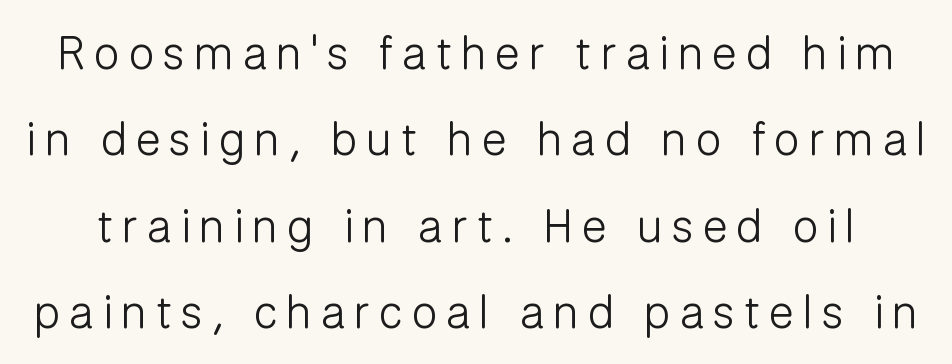
Q: Is the text bold? A: No.
Q: Is the text italic (slanted)? A: No, it is upright.
Q: Is the typeface a serif or a sans-serif typeface? A: Sans-serif.
Q: Is the text underlined? A: No.
Q: Is the spacing between letters normal or unusually wide? A: Unusually wide.
Q: Width (condensed, normal, or wide)? A: Normal.
Q: Stroke contrast? A: Low.
Q: x-height? A: Medium.
Q: Monospaced? A: No.
